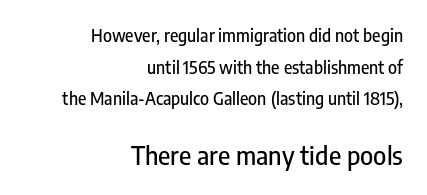
Type size steps up from the first block to the second. No word sits above an underline. A student would call this right alignment; a typographer would say flush right, rag left. Vertical strokes here are truly vertical. Words appear dense and cohesive because spacing is normal.
